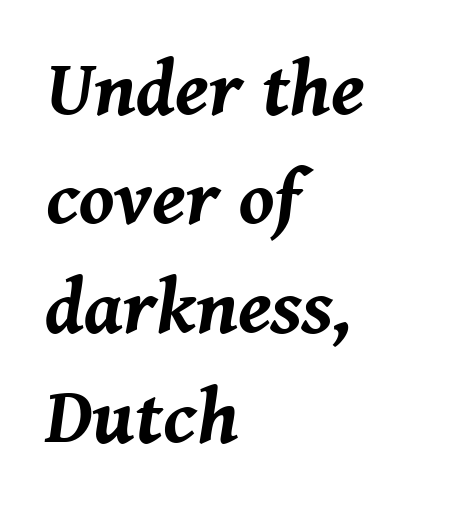
The image shows 78 px bold type, italic (leaning right); set left-aligned, normal line spacing (1.4x), normal letter spacing, not underlined; medium stroke contrast and a medium x-height.
